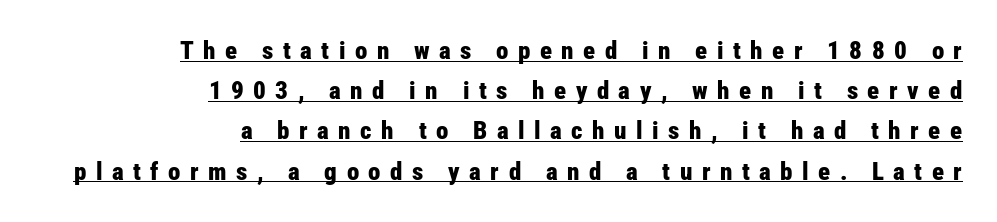
Q: Is the text bold? A: Yes.
Q: Is the text italic (slanted)? A: No, it is upright.
Q: Is the text underlined? A: Yes.
Q: How is the paragraph aligned? A: Right-aligned.
Q: Is the spacing between letters normal or unusually wide? A: Unusually wide.
Q: Is the spacing between lines tight, normal or loose? A: Normal.
